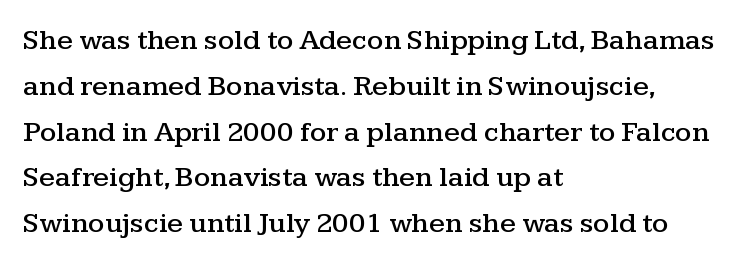
Q: Is the text italic (slanted)? A: No, it is upright.
Q: Is the typeface a serif or a sans-serif typeface? A: Serif.
Q: Is the text underlined? A: No.
Q: How is the paragraph aligned? A: Left-aligned.
Q: Is the spacing between letters normal or unusually wide? A: Normal.
Q: Is the spacing between lines tight, normal or loose? A: Normal.
Q: Width (condensed, normal, or wide)? A: Wide.
Q: Stroke contrast? A: Medium.
Q: x-height? A: Medium.
Q: Monospaced? A: No.
